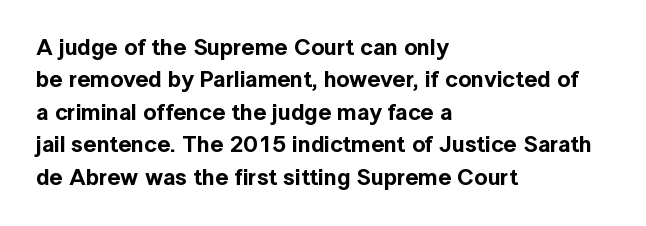
Rule under the text: the space is simply empty. Glyph-to-glyph distance matches everyday printed text. This block has exactly the height ordinary leading produces. Every character sits straight up, as roman type does. Teacher's note: observe the even left margin — that is flush-left alignment.
